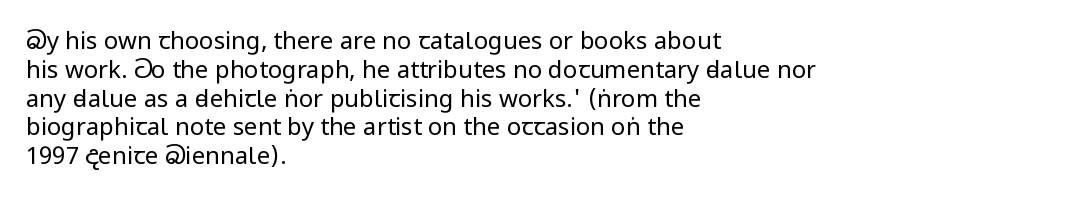
Horizontal alignment here is leftward, the default for most running prose. Is the stroke heavy? The answer is a plain regular-or-lighter. Posture: upright roman. The baseline area is clear. Between one letter and the next there's only the usual sliver of space.
